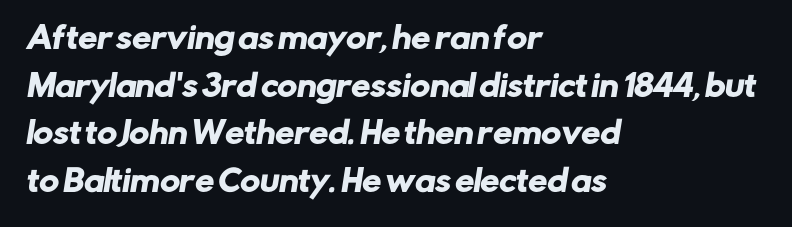
What kind of face is this? One without serifs — a sans. Think of a printed novel: that variable character pitch is what you see here. The type is set solid horizontally, with unmodified tracking. The rows are spaced the way most documents space them.
